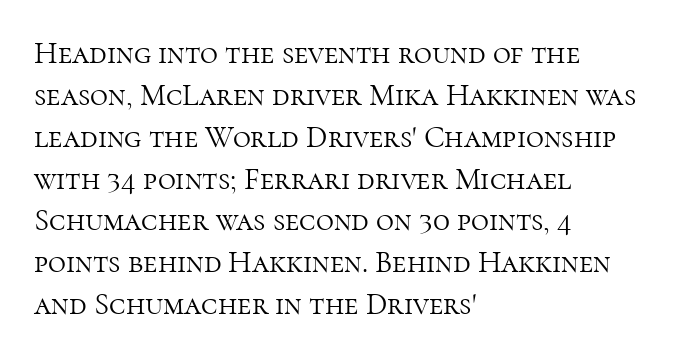
Q: Is the text bold? A: No.
Q: Is the text italic (slanted)? A: No, it is upright.
Q: Is the typeface a serif or a sans-serif typeface? A: Serif.
Q: Is the text underlined? A: No.
Q: How is the paragraph aligned? A: Left-aligned.
Q: Is the spacing between letters normal or unusually wide? A: Normal.
Q: Is the spacing between lines tight, normal or loose? A: Normal.
Q: Width (condensed, normal, or wide)? A: Normal.
Q: Stroke contrast? A: High.
Q: x-height? A: Medium.
Q: Monospaced? A: No.
